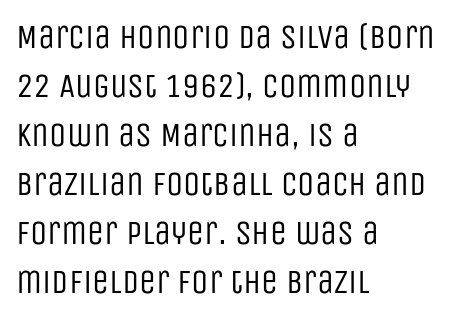
The image shows 34 px regular-weight, condensed sans-serif type, upright; set left-aligned, normal line spacing (1.44x), normal letter spacing, not underlined; low stroke contrast and a large x-height.
